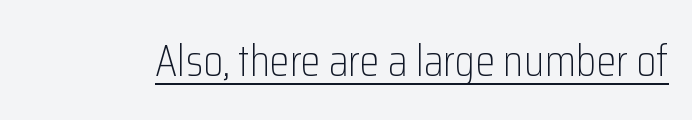
The image shows 45 px light, condensed sans-serif type, upright; set normal letter spacing, underlined; low stroke contrast and a medium x-height.
